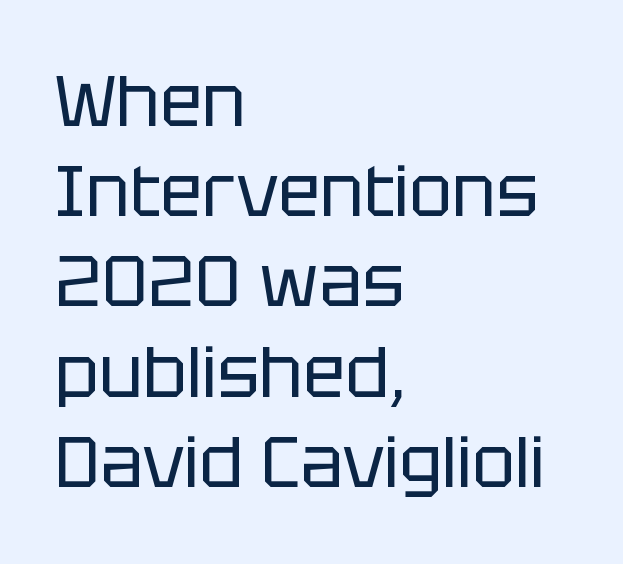
The letters stand upright; this is a roman face. Vertically, the passage feels balanced, rows spaced as you'd expect. One-word summary of the alignment: left. Look at the bottom of the vertical strokes: they stop flat, with no serifs. Note the varied advance widths — an 'i' is clearly narrower than an 'm'.
